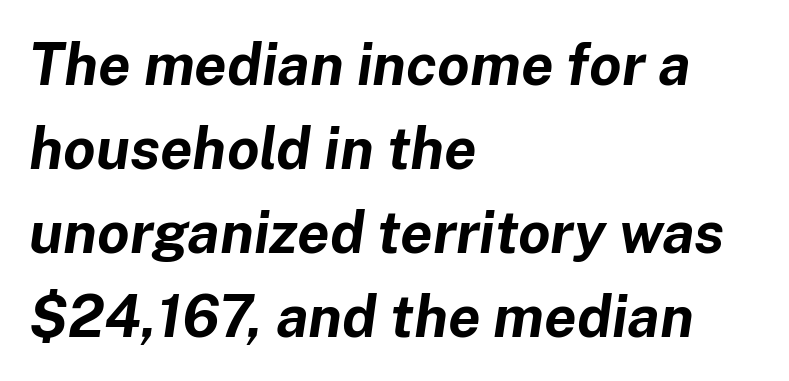
Style check: oblique. Caption: bold face, heavy strokes. The rag falls on the right side of this text block. This rendering features lettering with no underline. Honestly, the letter spacing is just normal — you wouldn't notice it. Character widths vary here, with narrow letters taking less room than wide ones.
